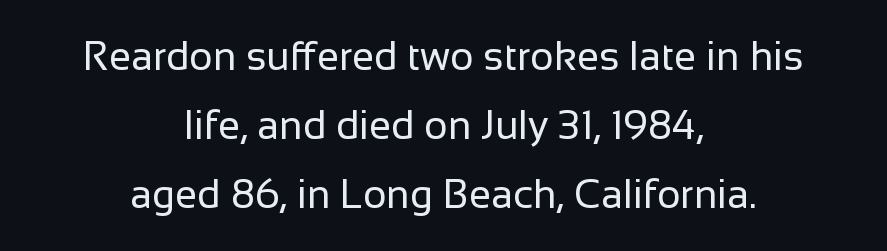
{"serif": "no", "italic": "no", "bold": "no", "weight": "regular", "width": "normal", "stroke_contrast": "low", "x_height": "medium", "monospaced": "no", "underline": "no", "align": "center", "line_spacing_ratio": 1.73, "letter_spacing": "normal", "letter_spacing_em": 0.0, "glyph_px": 40}
